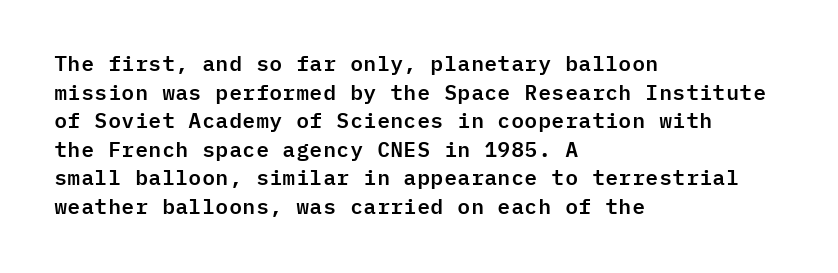
The rendering keeps characters at their native spacing. Does the lettering tilt? It doesn't — this is upright. Descender tails drop into unmarked territory. The lines sit at an ordinary, default distance from one another. One-word summary of the alignment: left.
